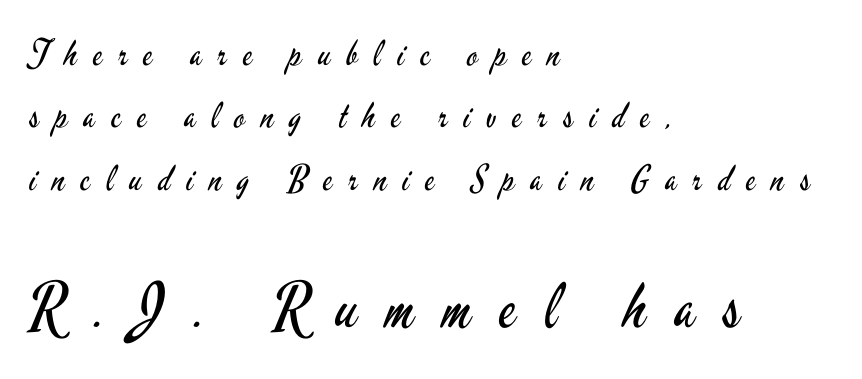
The letters advance in unequal steps, a hallmark of proportional type. How are the letters spaced? Widely, with obvious added tracking. Does the copy run flush right? No — it runs flush left. Ink coverage per letter is moderate at most. The second block has been scaled up relative to the first.
